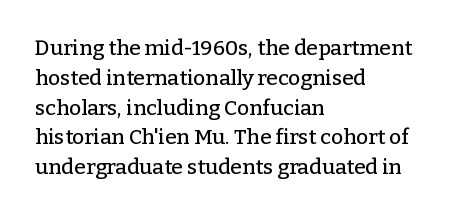
{"italic": "no", "underline": "no", "align": "left", "line_spacing": "normal", "line_spacing_ratio": 1.42, "letter_spacing": "normal", "letter_spacing_em": 0.0, "glyph_px": 21}
